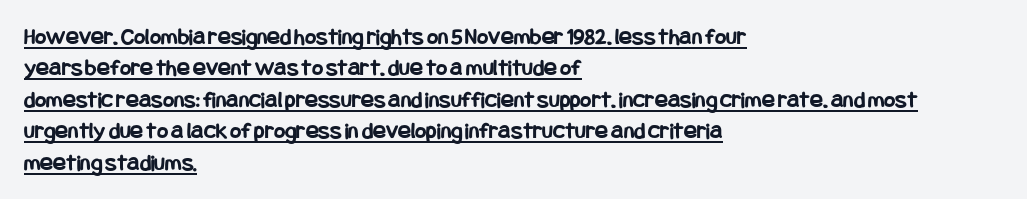
The image shows 24 px bold type, upright; set left-aligned, normal line spacing (1.31x), normal letter spacing, underlined.
